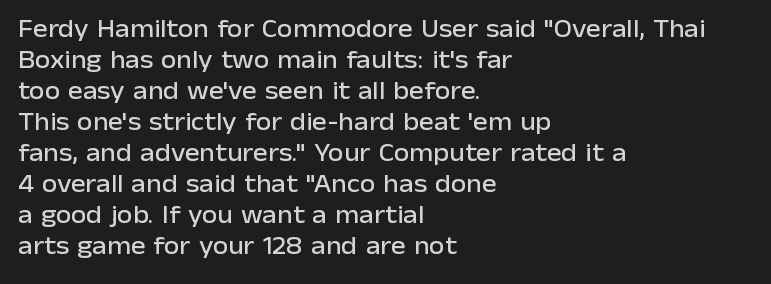
Clear beneath every line of the passage. Is the block centered? No — it sits flush against the left margin. Observe the ordinary spacing: letters are neighbours, not strangers. The letters stand upright; this is a roman face.
